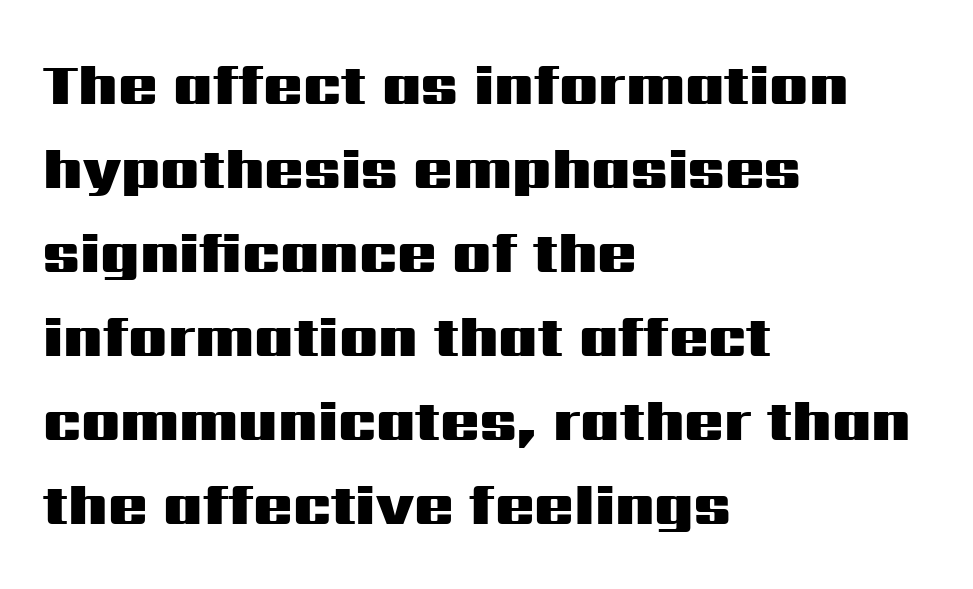
The image shows 58 px heavy, wide sans-serif type, upright; set left-aligned, normal line spacing (1.45x), normal letter spacing, not underlined; medium stroke contrast and a medium x-height.
